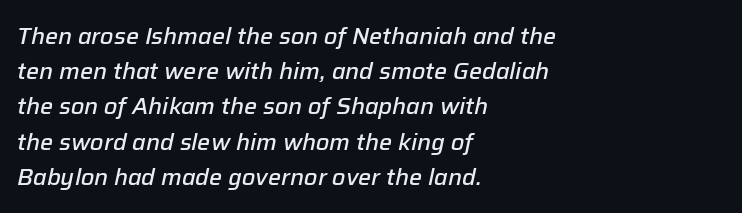
Q: Is the text bold? A: Semi-bold.
Q: Is the text italic (slanted)? A: Yes, it leans right by about 12 degrees.
Q: Is the text underlined? A: No.
Q: How is the paragraph aligned? A: Left-aligned.
Q: Is the spacing between letters normal or unusually wide? A: Normal.
Q: Is the spacing between lines tight, normal or loose? A: Normal.
